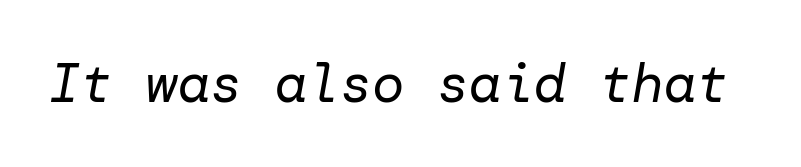
This is oblique type, the kind used for emphasis or titles. The passage shown is not underscored anywhere. This is not heavy type; no bold has been used. Observe the ordinary spacing: letters are neighbours, not strangers.
